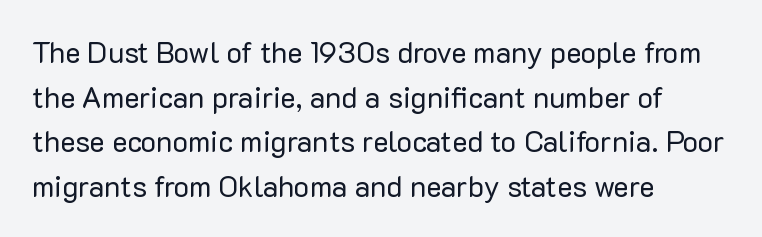
The image shows 29 px regular-weight sans-serif type, upright; set left-aligned, normal line spacing (1.54x), normal letter spacing, not underlined; low stroke contrast and a medium x-height.
